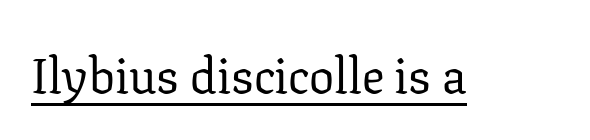
Q: Is the text bold? A: No.
Q: Is the text italic (slanted)? A: No, it is upright.
Q: Is the typeface a serif or a sans-serif typeface? A: Serif.
Q: Is the text underlined? A: Yes.
Q: Is the spacing between letters normal or unusually wide? A: Normal.
Q: Width (condensed, normal, or wide)? A: Normal.
Q: Stroke contrast? A: Low.
Q: x-height? A: Medium.
Q: Monospaced? A: No.
